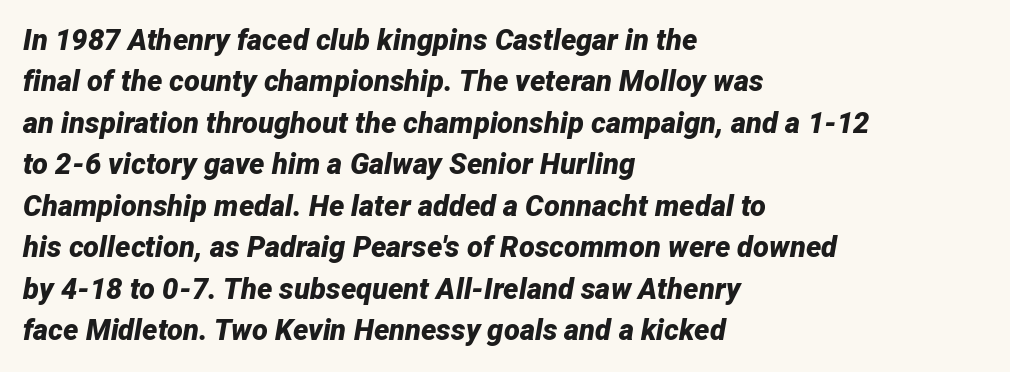
The image shows 29 px bold type, italic (leaning right); set left-aligned, normal line spacing (1.43x), normal letter spacing, not underlined; low stroke contrast and a medium x-height.
